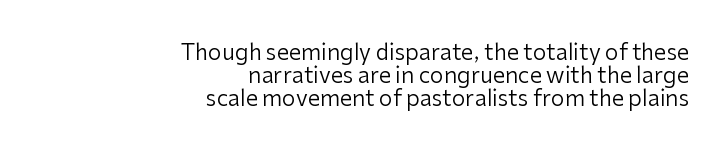
Q: Is the text bold? A: No.
Q: Is the text italic (slanted)? A: No, it is upright.
Q: Is the text underlined? A: No.
Q: How is the paragraph aligned? A: Right-aligned.
Q: Is the spacing between letters normal or unusually wide? A: Normal.
Q: Is the spacing between lines tight, normal or loose? A: Tight.
